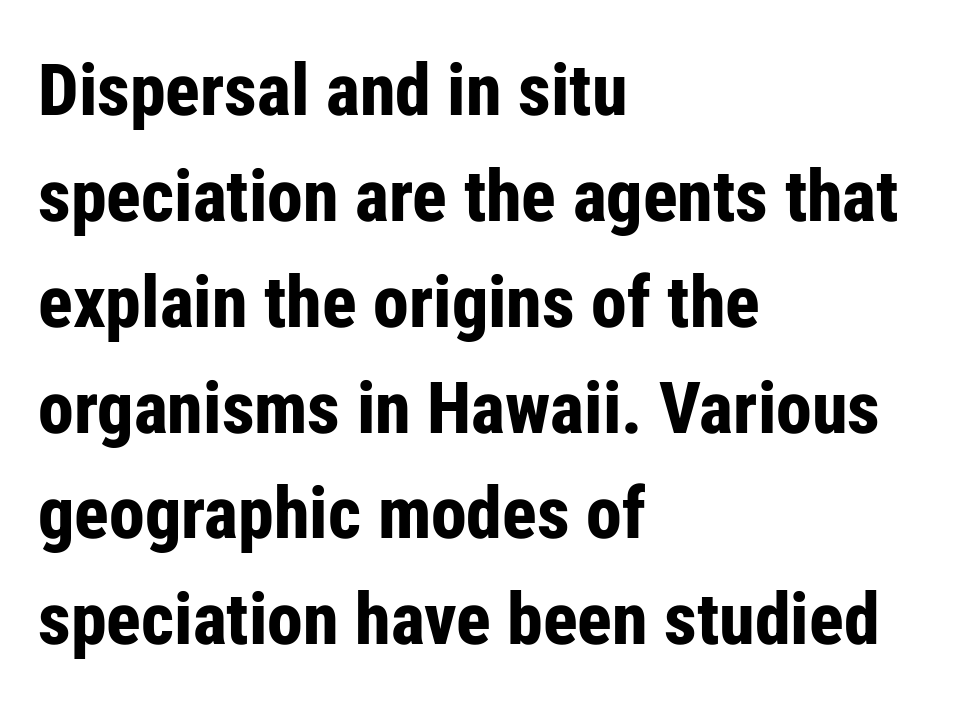
The image shows 72 px bold, condensed sans-serif type, upright; set left-aligned, normal line spacing (1.47x), normal letter spacing, not underlined; low stroke contrast and a medium x-height.
